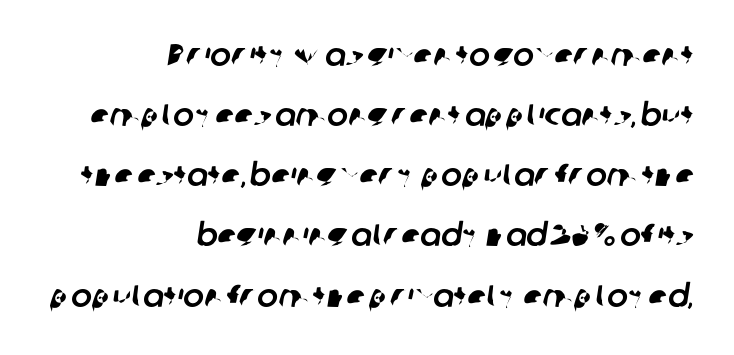
The passage shown is not underscored anywhere. Tracking here is standard; glyphs follow each other at the usual distance. The rendering uses natural spacing where letterforms have individual widths. The paragraph has a hard right edge and a soft left edge. To sum up the face: it is a sans, with no serifs. A great deal of white space separates one row of letters from the next.
